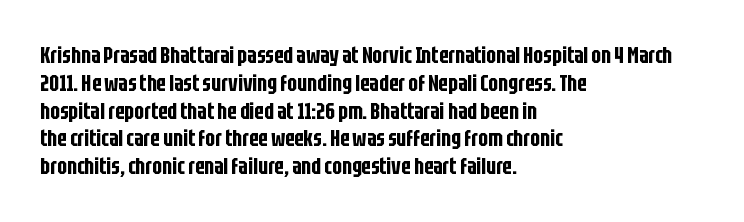
Q: Is the text italic (slanted)? A: No, it is upright.
Q: Is the text underlined? A: No.
Q: How is the paragraph aligned? A: Left-aligned.
Q: Is the spacing between letters normal or unusually wide? A: Normal.
